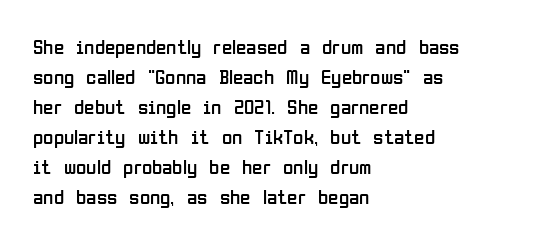
{"italic": "no", "bold": "no", "underline": "no", "align": "left", "line_spacing": "normal", "line_spacing_ratio": 1.43, "letter_spacing": "normal", "letter_spacing_em": 0.0, "glyph_px": 21}
